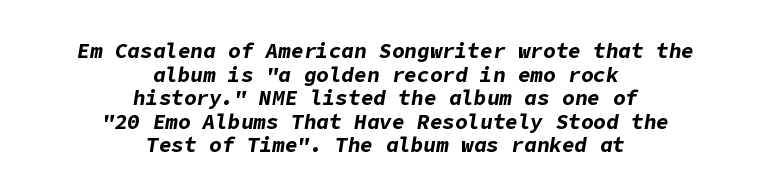
The image shows 21 px bold type, italic (leaning right); set centered, tight line spacing (1.12x), normal letter spacing, not underlined.
